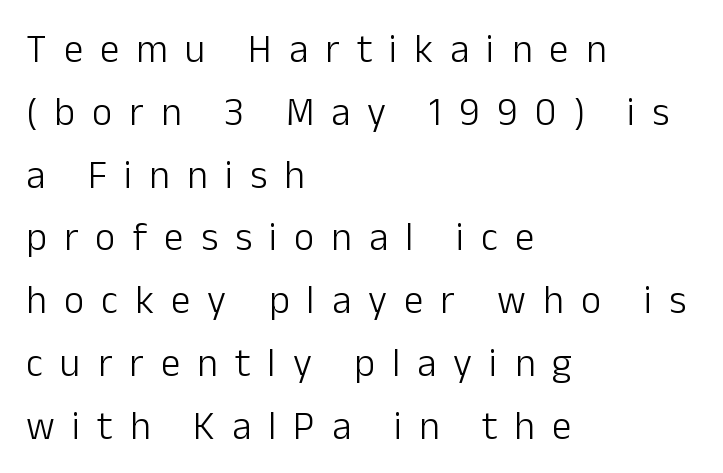
The passage shown is typed in a proportional face where columns would drift. Vertical spacing — default. The gaps between neighbouring characters are conspicuously large. No word sits above an underline.
